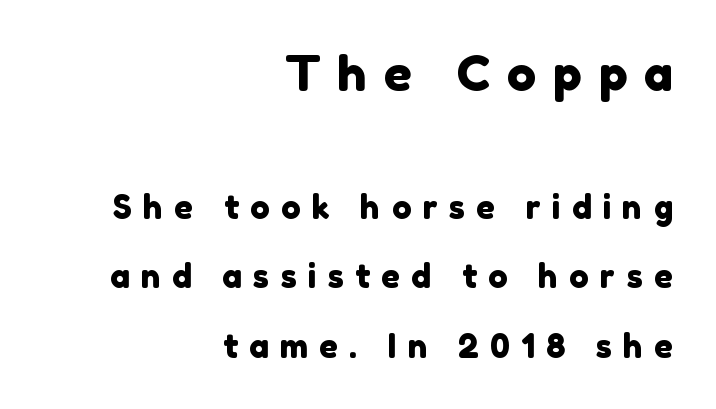
{"serif": "no", "width": "normal", "x_height": "medium", "monospaced": "no", "underline": "no", "align": "right", "line_spacing": "loose", "line_spacing_ratio": 2.11, "letter_spacing": "wide", "letter_spacing_em": 0.34, "larger_block": "first", "size_ratio": 1.48, "glyph_px": 49}
